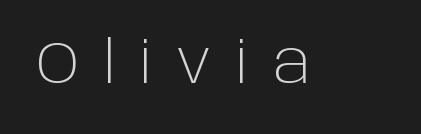
Q: Is the text bold? A: No.
Q: Is the text italic (slanted)? A: No, it is upright.
Q: Is the typeface a serif or a sans-serif typeface? A: Sans-serif.
Q: Is the text underlined? A: No.
Q: Is the spacing between letters normal or unusually wide? A: Unusually wide.
Q: Width (condensed, normal, or wide)? A: Normal.
Q: Stroke contrast? A: Low.
Q: x-height? A: Large.
Q: Monospaced? A: No.
